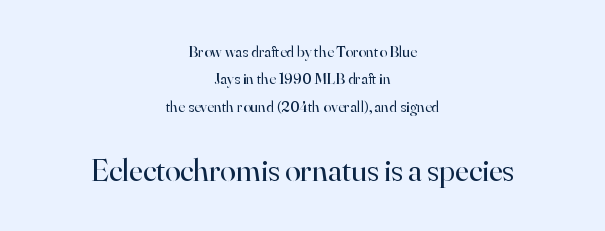
The font family rendered here belongs to the serif group. Vertical stems look standard width or narrower in stroke. This sample uses an upright cut, with every glyph sitting square on the baseline. Horizontal alignment here is central, giving a formal, balanced look. Bigger letters appear in the bottom chunk; the top chunk is reduced. The passage shown has conventional tracking throughout.
